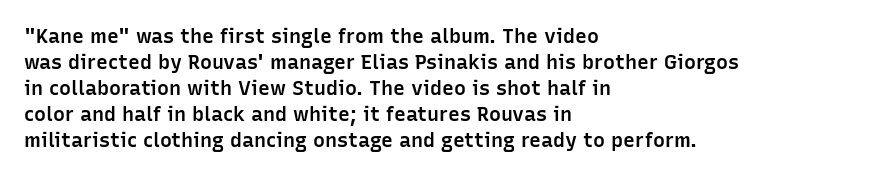
The image shows 20 px text type, upright; set left-aligned, normal line spacing (1.3x), normal letter spacing, not underlined.
